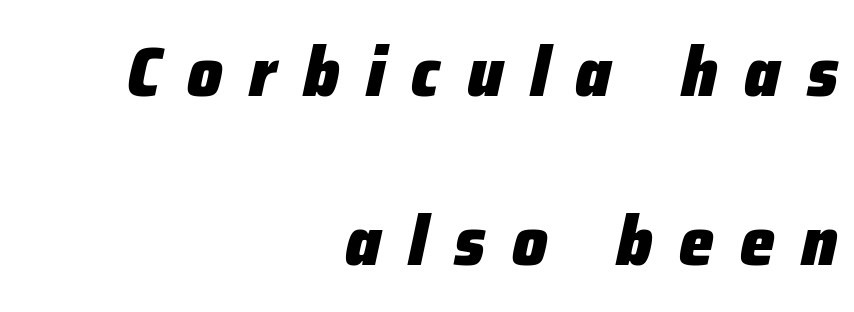
The image shows 70 px heavy type, italic (leaning right); set right-aligned, loose line spacing (2.41x), unusually wide letter spacing (+0.38 em), not underlined; low stroke contrast and a medium x-height.
